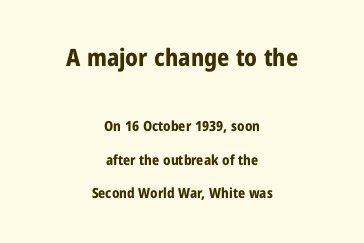
{"italic": "no", "bold": "yes", "underline": "no", "align": "center", "line_spacing": "loose", "line_spacing_ratio": 2.38, "letter_spacing": "normal", "letter_spacing_em": 0.0, "larger_block": "first", "size_ratio": 1.71, "glyph_px": 24}
